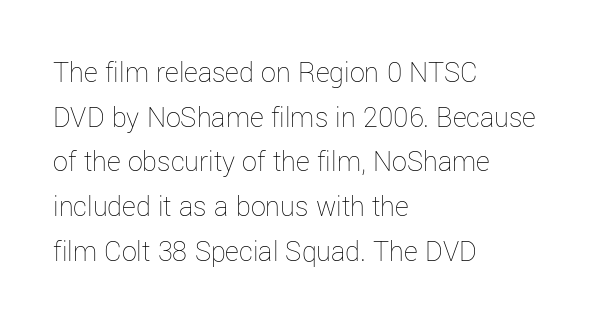
{"italic": "no", "bold": "no", "weight": "thin", "width": "normal", "stroke_contrast": "low", "x_height": "medium", "monospaced": "no", "underline": "no", "align": "left", "line_spacing": "normal", "line_spacing_ratio": 1.49, "letter_spacing": "normal", "letter_spacing_em": 0.0, "glyph_px": 30}
